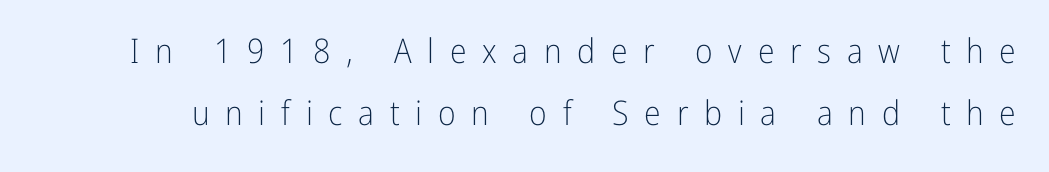
{"serif": "no", "italic": "no", "bold": "no", "weight": "light", "width": "condensed", "stroke_contrast": "low", "x_height": "medium", "monospaced": "no", "underline": "no", "line_spacing_ratio": 1.81, "letter_spacing": "wide", "letter_spacing_em": 0.46, "glyph_px": 34}
